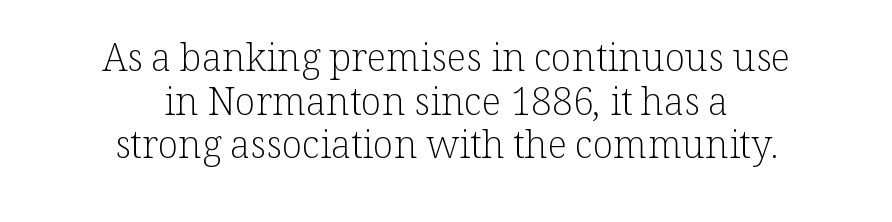
Q: Is the text bold? A: No.
Q: Is the text italic (slanted)? A: No, it is upright.
Q: Is the typeface a serif or a sans-serif typeface? A: Serif.
Q: Is the text underlined? A: No.
Q: How is the paragraph aligned? A: Centered.
Q: Is the spacing between letters normal or unusually wide? A: Normal.
Q: Is the spacing between lines tight, normal or loose? A: Tight.
Q: Width (condensed, normal, or wide)? A: Normal.
Q: Stroke contrast? A: Low.
Q: x-height? A: Medium.
Q: Monospaced? A: No.
